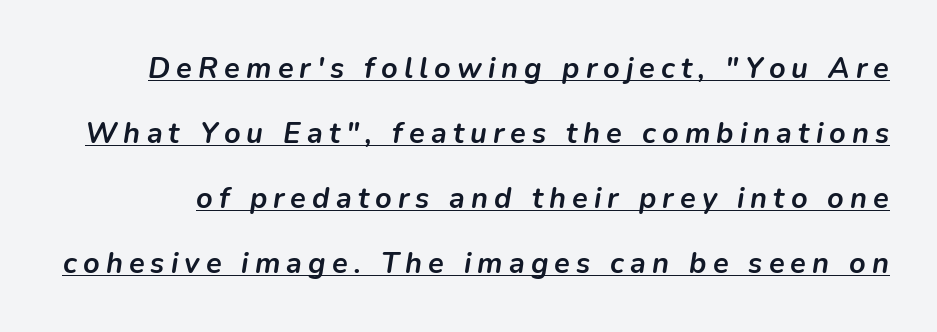
{"italic": "yes", "lean": "right", "slant_degrees": 9, "bold": "yes", "weight": "semibold", "width": "normal", "stroke_contrast": "low", "x_height": "medium", "monospaced": "no", "underline": "yes", "line_spacing": "loose", "line_spacing_ratio": 2.24, "letter_spacing": "wide", "letter_spacing_em": 0.21, "glyph_px": 29}
